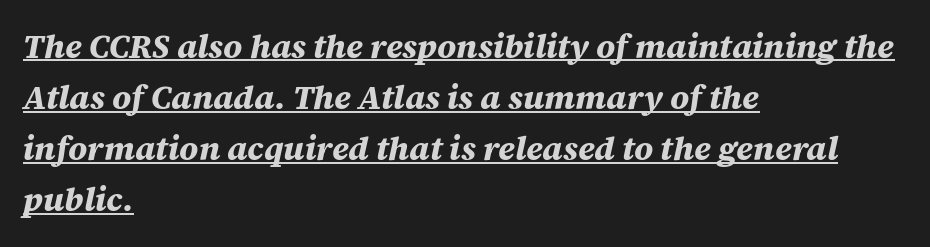
The lines sit at an ordinary, default distance from one another. Spacing verdict: proportional, widths tailored to each character. The glyphs are accompanied by a horizontal stroke just below them. In terms of letterspacing, this is plain default setting.
